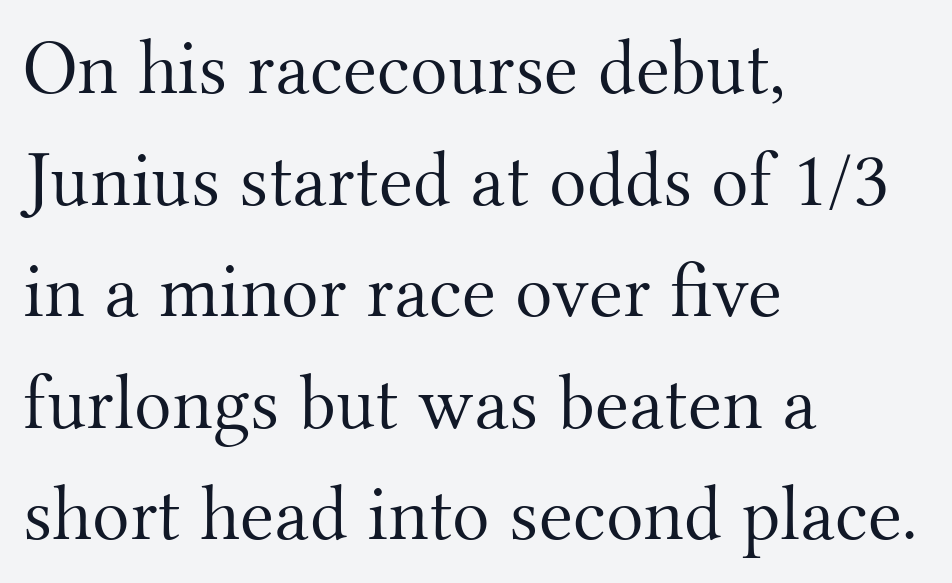
Q: Is the text bold? A: No.
Q: Is the text italic (slanted)? A: No, it is upright.
Q: Is the typeface a serif or a sans-serif typeface? A: Serif.
Q: Is the text underlined? A: No.
Q: How is the paragraph aligned? A: Left-aligned.
Q: Is the spacing between letters normal or unusually wide? A: Normal.
Q: Is the spacing between lines tight, normal or loose? A: Normal.
Q: Width (condensed, normal, or wide)? A: Normal.
Q: Stroke contrast? A: Medium.
Q: x-height? A: Small.
Q: Monospaced? A: No.
